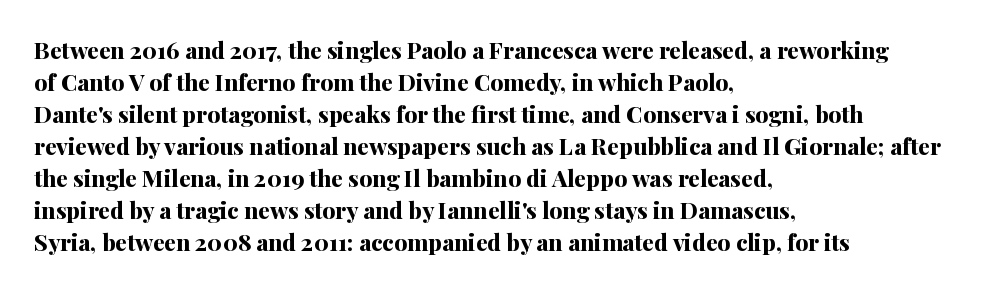
The image shows 23 px bold type, upright; set left-aligned, normal line spacing (1.39x), normal letter spacing, not underlined.
